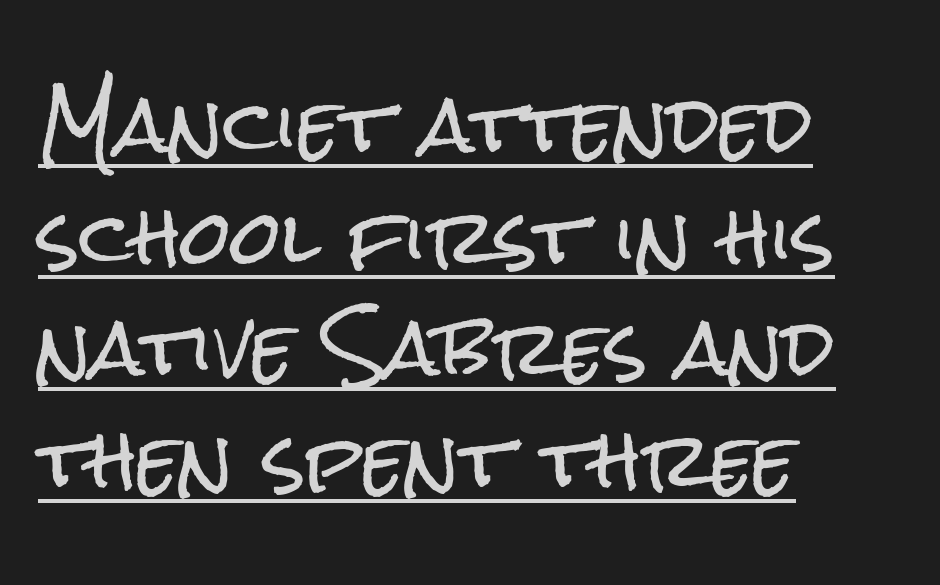
A baseline rule has been typeset under these characters. These lines were composed using upright roman letters. Regarding leading, the lines here are spaced in the standard way. Between one letter and the next there's only the usual sliver of space. Here the designer chose a conventional face with non-uniform glyph widths.
